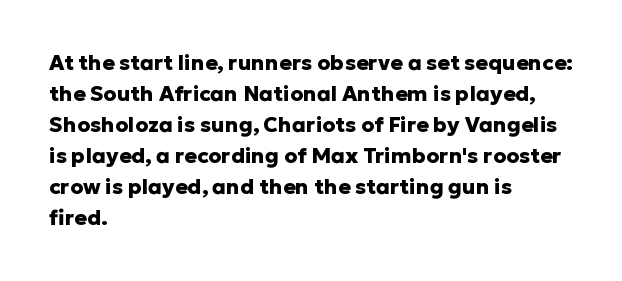
The image shows 21 px bold type, upright; set left-aligned, normal line spacing (1.48x), normal letter spacing, not underlined.
